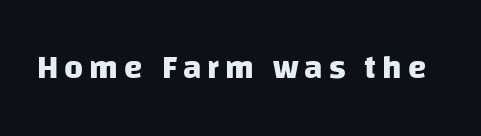
Q: Is the text bold? A: Yes.
Q: Is the typeface a serif or a sans-serif typeface? A: Sans-serif.
Q: Is the text underlined? A: No.
Q: Width (condensed, normal, or wide)? A: Normal.
Q: Stroke contrast? A: Low.
Q: x-height? A: Large.
Q: Monospaced? A: No.
